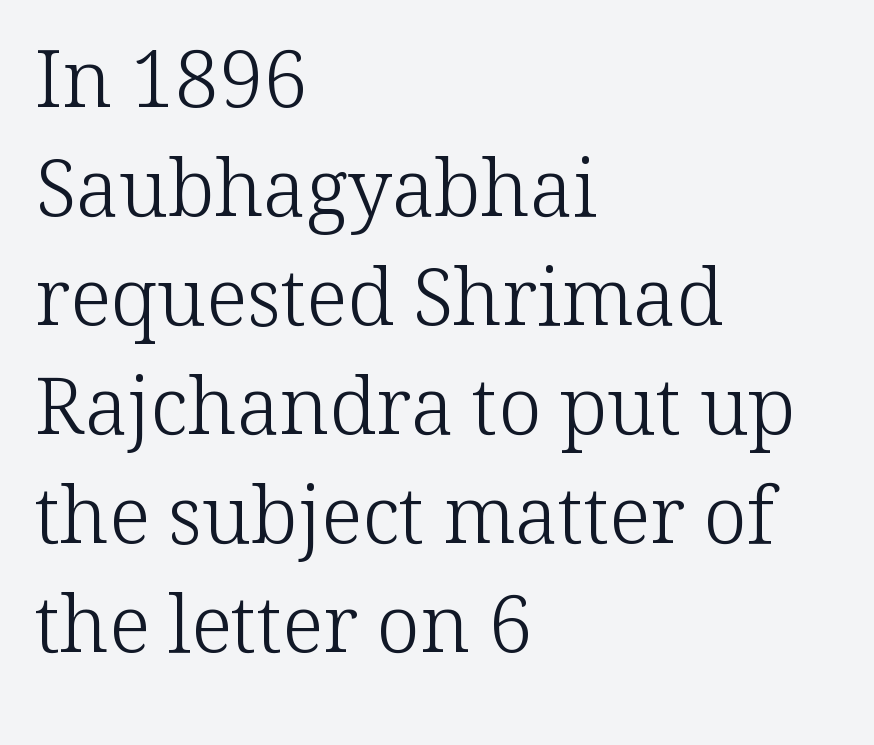
Q: Is the text bold? A: No.
Q: Is the text italic (slanted)? A: No, it is upright.
Q: Is the typeface a serif or a sans-serif typeface? A: Serif.
Q: Is the text underlined? A: No.
Q: How is the paragraph aligned? A: Left-aligned.
Q: Is the spacing between letters normal or unusually wide? A: Normal.
Q: Is the spacing between lines tight, normal or loose? A: Normal.
Q: Width (condensed, normal, or wide)? A: Normal.
Q: Stroke contrast? A: Low.
Q: x-height? A: Medium.
Q: Monospaced? A: No.
